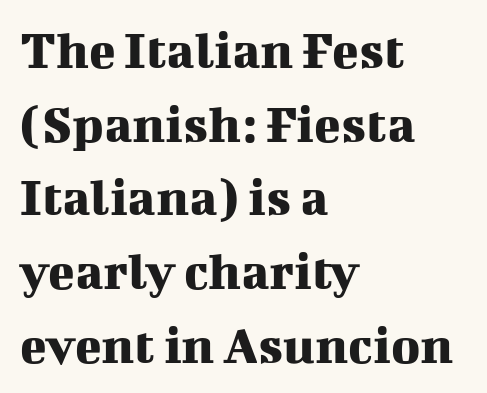
{"serif": "yes", "italic": "no", "width": "normal", "stroke_contrast": "medium", "x_height": "medium", "monospaced": "no", "underline": "no", "align": "left", "line_spacing": "normal", "line_spacing_ratio": 1.34, "letter_spacing": "normal", "letter_spacing_em": 0.0, "glyph_px": 55}
